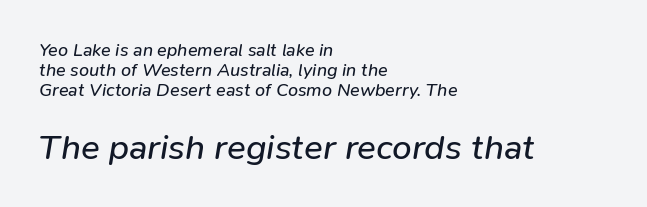
The image shows 35 px regular-weight type, italic (leaning right); set left-aligned, tight line spacing (1.11x), normal letter spacing, not underlined; the second (bottom) block is 1.94x larger; low stroke contrast and a medium x-height.
